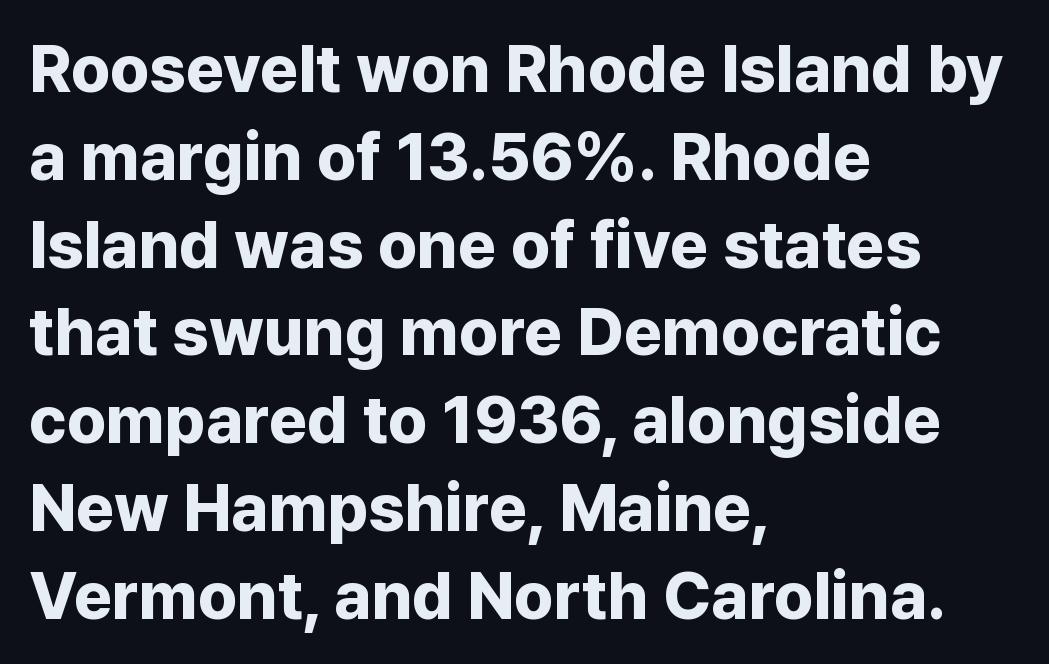
{"serif": "no", "italic": "no", "bold": "yes", "weight": "bold", "width": "normal", "stroke_contrast": "low", "x_height": "medium", "monospaced": "no", "underline": "no", "align": "left", "line_spacing": "normal", "line_spacing_ratio": 1.33, "letter_spacing": "normal", "letter_spacing_em": 0.0, "glyph_px": 66}
